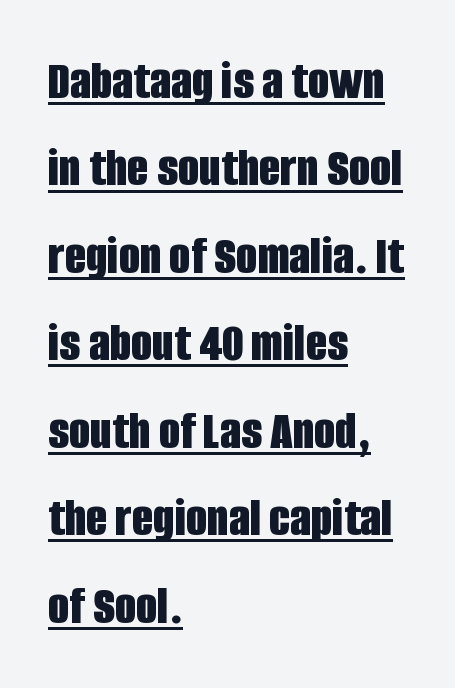
{"serif": "no", "italic": "no", "bold": "yes", "weight": "bold", "width": "condensed", "stroke_contrast": "low", "x_height": "large", "monospaced": "no", "underline": "yes", "align": "left", "line_spacing": "normal", "line_spacing_ratio": 1.59, "letter_spacing": "normal", "letter_spacing_em": 0.0, "glyph_px": 55}
